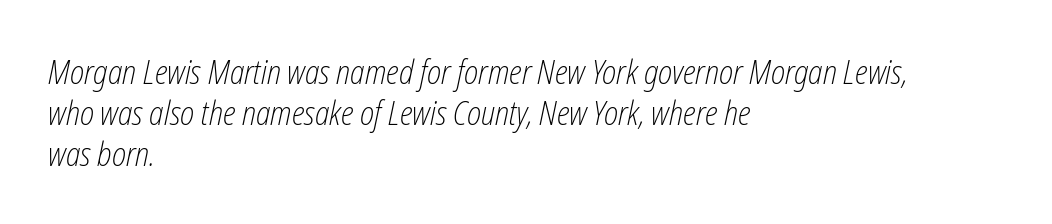
Q: Is the text bold? A: No.
Q: Is the text italic (slanted)? A: Yes, it leans right by about 12 degrees.
Q: Is the text underlined? A: No.
Q: How is the paragraph aligned? A: Left-aligned.
Q: Is the spacing between letters normal or unusually wide? A: Normal.
Q: Width (condensed, normal, or wide)? A: Condensed.
Q: Stroke contrast? A: Low.
Q: x-height? A: Medium.
Q: Monospaced? A: No.
